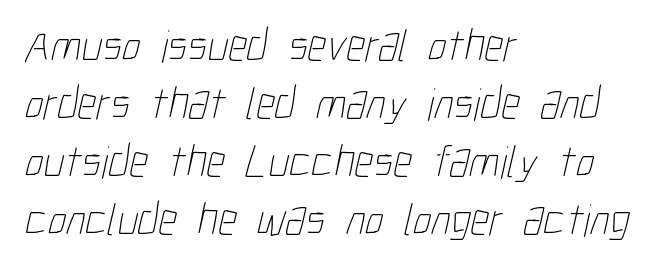
{"bold": "no", "weight": "thin", "width": "condensed", "stroke_contrast": "low", "x_height": "medium", "monospaced": "no", "underline": "no", "align": "left", "line_spacing": "normal", "line_spacing_ratio": 1.26, "letter_spacing": "normal", "letter_spacing_em": 0.0, "glyph_px": 46}
